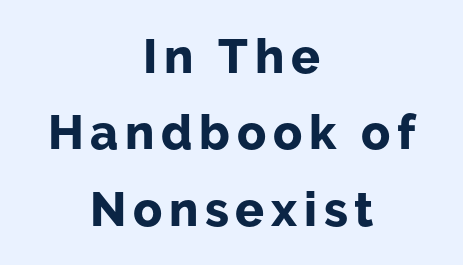
The image shows 48 px bold sans-serif type, upright; set centered, normal line spacing (1.59x), not underlined; low stroke contrast and a medium x-height.
